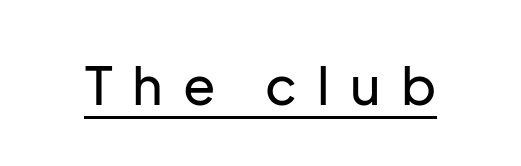
Observe the wide spacing: letters keep a clear distance from each other. Honestly, the underline is the first thing you notice here. Every stem runs plumb, perpendicular to the baseline. What kind of face is this? One without serifs — a sans. The face used here is proportionally spaced, like ordinary book or web type.
